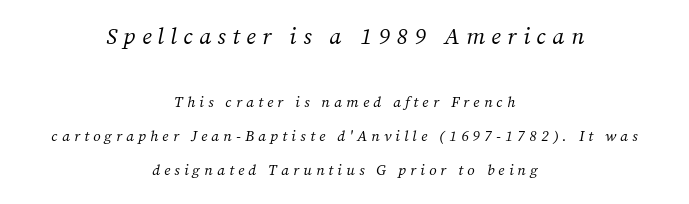
The image shows 23 px text type, italic (leaning right); set centered, loose line spacing (2.28x), unusually wide letter spacing (+0.28 em), not underlined; the first (top) block is 1.53x larger.
